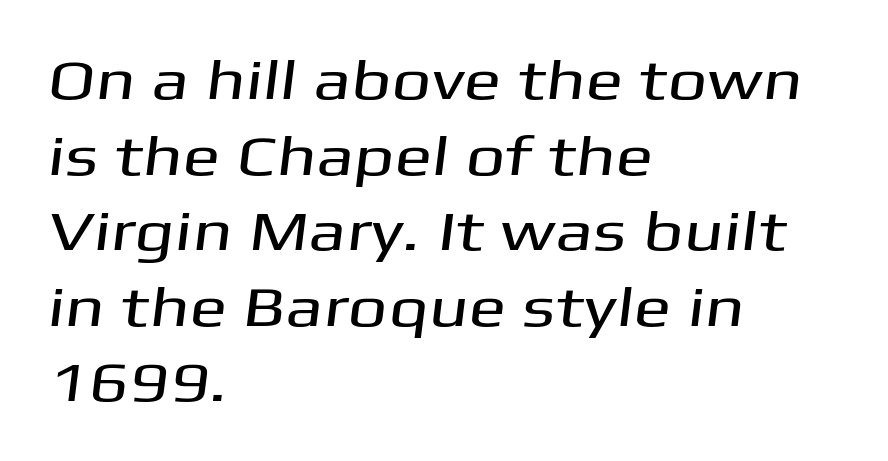
Q: Is the typeface a serif or a sans-serif typeface? A: Sans-serif.
Q: Is the text underlined? A: No.
Q: How is the paragraph aligned? A: Left-aligned.
Q: Is the spacing between letters normal or unusually wide? A: Normal.
Q: Is the spacing between lines tight, normal or loose? A: Normal.
Q: Width (condensed, normal, or wide)? A: Wide.
Q: Stroke contrast? A: Medium.
Q: x-height? A: Medium.
Q: Monospaced? A: No.
